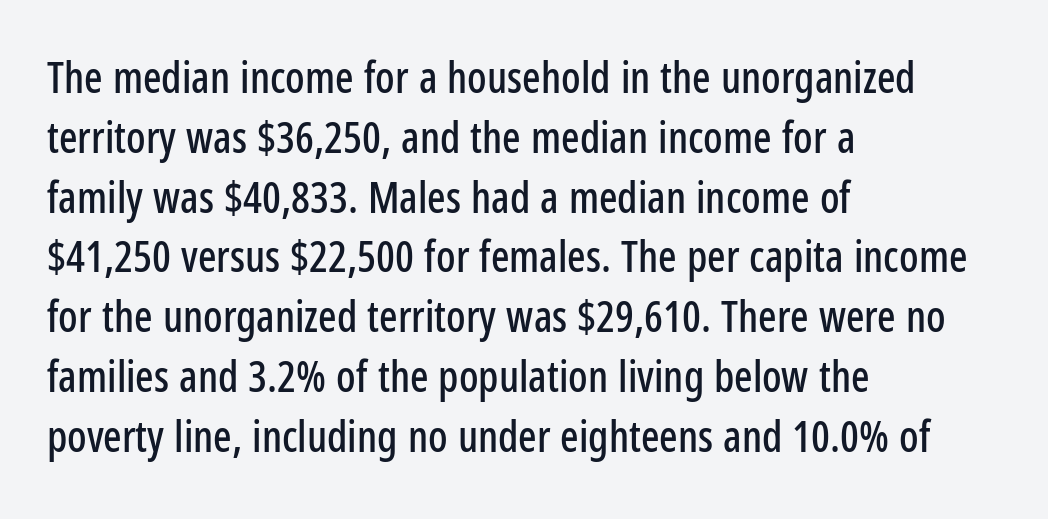
Nobody touched the tracking dial on this one. Quick note: not italic, upright. Where is the straight margin? On the left. This rendering features lettering with no underline. The passage shown is typed in a proportional face where columns would drift. The line-height multiplier appears to be the usual default.
